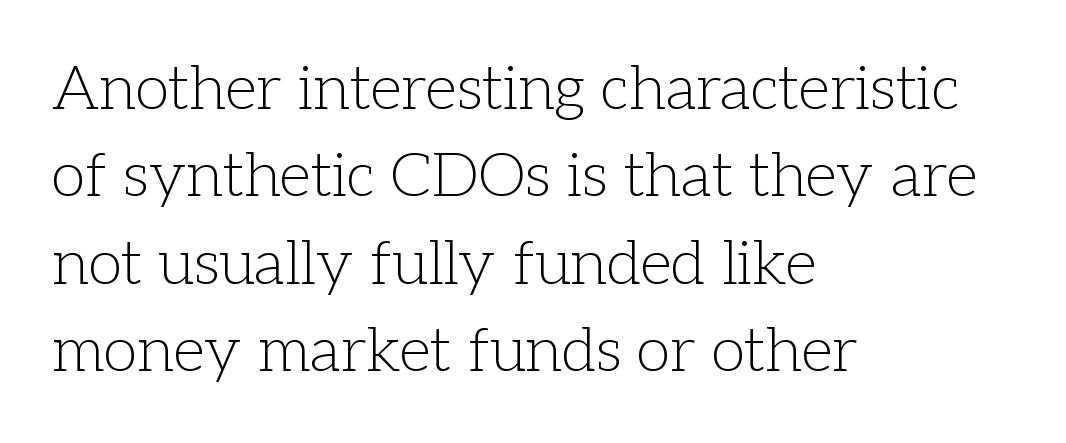
The image shows 62 px light serif type, upright; set left-aligned, normal line spacing (1.41x), normal letter spacing, not underlined; low stroke contrast and a medium x-height.
